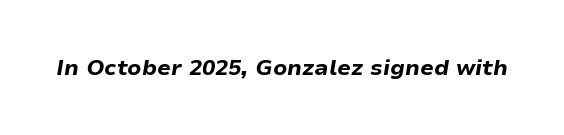
The image shows 22 px bold type, italic (leaning right); set normal letter spacing, not underlined.
